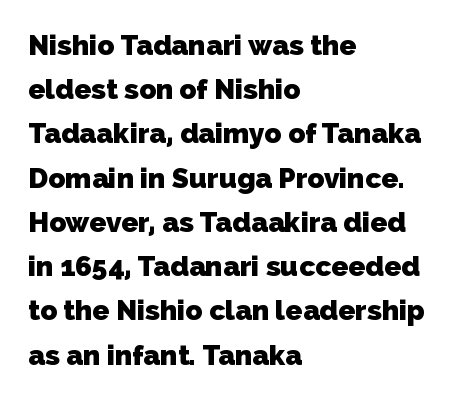
Q: Is the text bold? A: Yes.
Q: Is the typeface a serif or a sans-serif typeface? A: Sans-serif.
Q: Is the text underlined? A: No.
Q: How is the paragraph aligned? A: Left-aligned.
Q: Is the spacing between letters normal or unusually wide? A: Normal.
Q: Is the spacing between lines tight, normal or loose? A: Normal.
Q: Width (condensed, normal, or wide)? A: Normal.
Q: Stroke contrast? A: Low.
Q: x-height? A: Medium.
Q: Monospaced? A: No.
